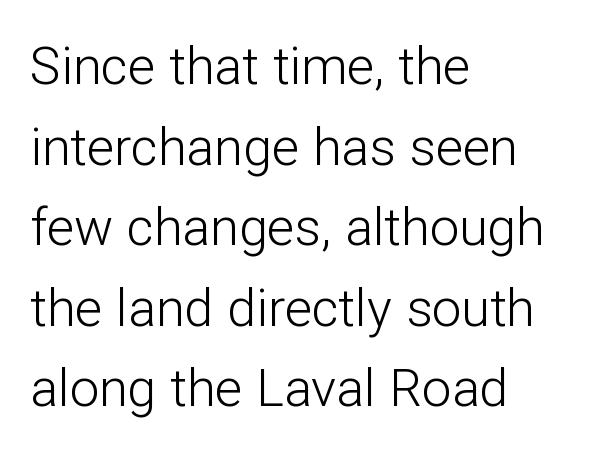
{"serif": "no", "italic": "no", "bold": "no", "weight": "light", "width": "normal", "stroke_contrast": "low", "x_height": "medium", "monospaced": "no", "underline": "no", "align": "left", "line_spacing": "normal", "line_spacing_ratio": 1.55, "letter_spacing": "normal", "letter_spacing_em": 0.0, "glyph_px": 52}
